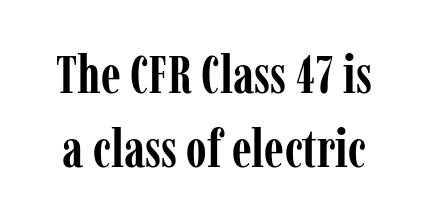
The image shows 53 px semibold, condensed serif type, upright; set normal line spacing (1.39x), normal letter spacing, not underlined; low stroke contrast and a medium x-height.
